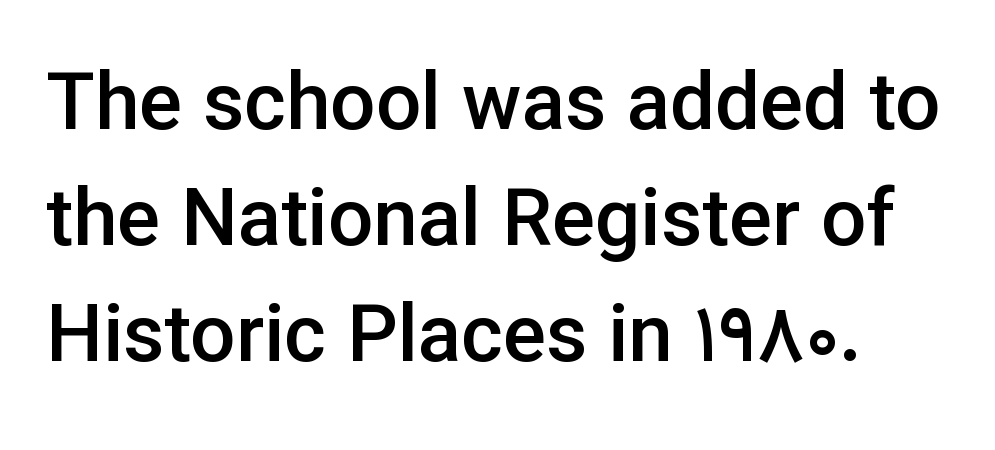
The image shows 80 px semibold sans-serif type, upright; set normal line spacing (1.45x), normal letter spacing, not underlined; low stroke contrast and a medium x-height.
